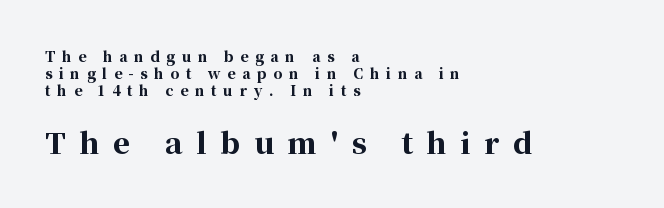
Students, note that the glyphs here are deliberately spaced far apart. Weight check: bold — yes, fully. The rendering anchors every line to the left-hand side. Letters rest on an invisible, unmarked baseline.
